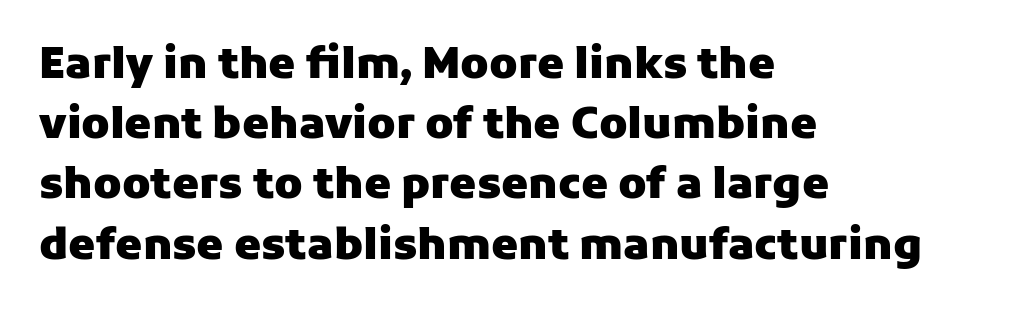
Posture: straight, roman, zero tilt. Each glyph is drawn with heavy, bold strokes. Default kerning and tracking; the words read as compact shapes. Successive baselines arrive at the customary interval. Unmarked baselines from the first word to the last.
